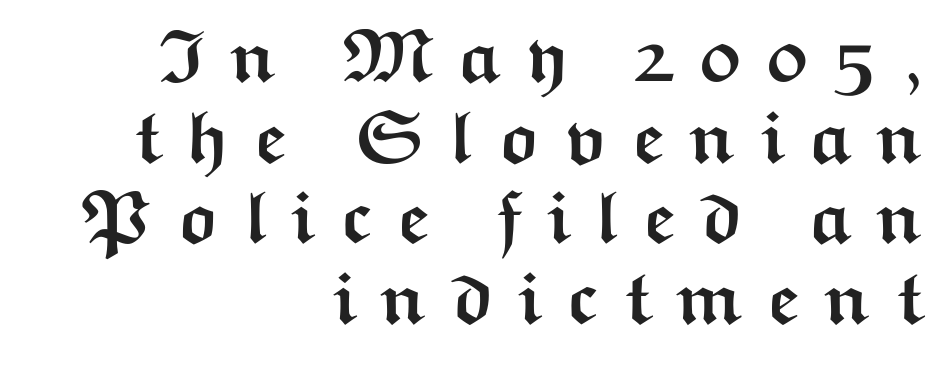
{"serif": "no", "italic": "no", "bold": "yes", "weight": "semibold", "width": "wide", "stroke_contrast": "medium", "x_height": "medium", "monospaced": "no", "underline": "no", "align": "right", "line_spacing": "tight", "line_spacing_ratio": 1.09, "letter_spacing": "wide", "letter_spacing_em": 0.31, "glyph_px": 74}
